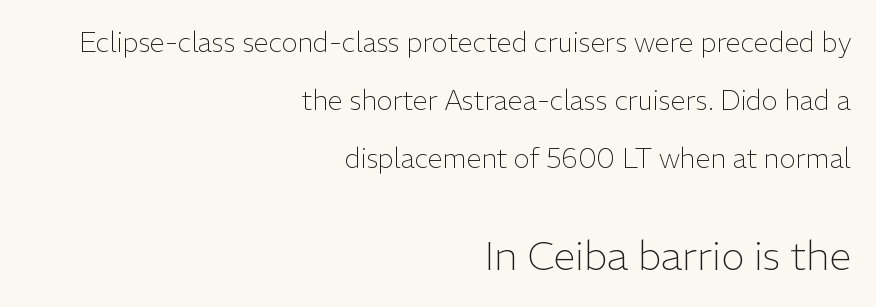
Note: no serifs on the glyphs. Successive baselines arrive slowly, with a big drop between each. Teacher's note: observe the even right margin — that is flush-right alignment. The typography opts for an upright posture over an oblique one. Does the bottom block carry the larger type? Yes, it does.
